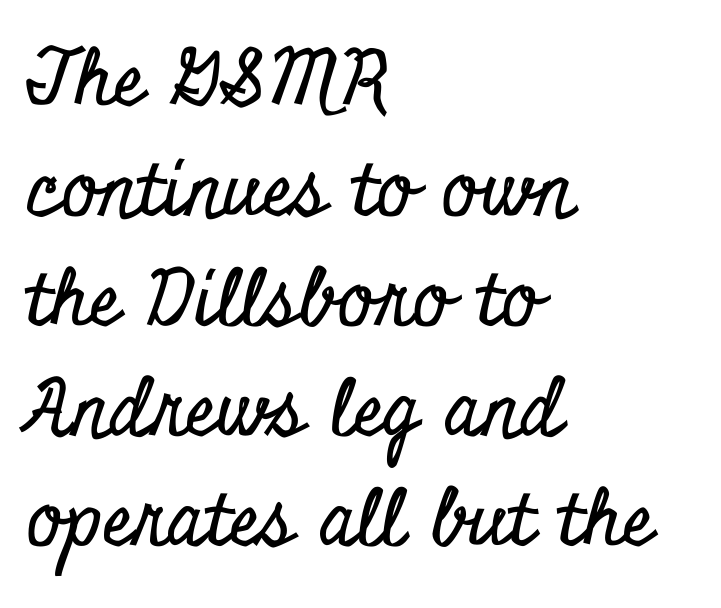
{"serif": "yes", "width": "condensed", "stroke_contrast": "low", "x_height": "small", "monospaced": "no", "underline": "no", "align": "left", "line_spacing": "normal", "line_spacing_ratio": 1.43, "letter_spacing": "normal", "letter_spacing_em": 0.0, "glyph_px": 77}
